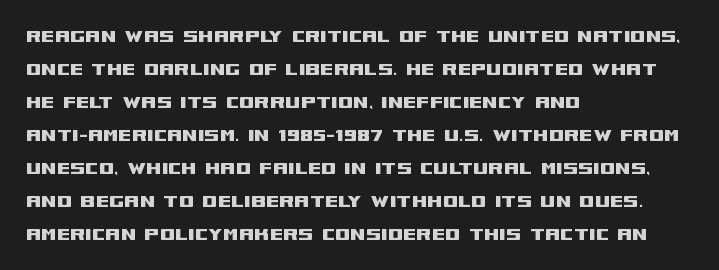
Q: Is the text italic (slanted)? A: No, it is upright.
Q: Is the text underlined? A: No.
Q: How is the paragraph aligned? A: Left-aligned.
Q: Is the spacing between letters normal or unusually wide? A: Normal.
Q: Is the spacing between lines tight, normal or loose? A: Normal.
